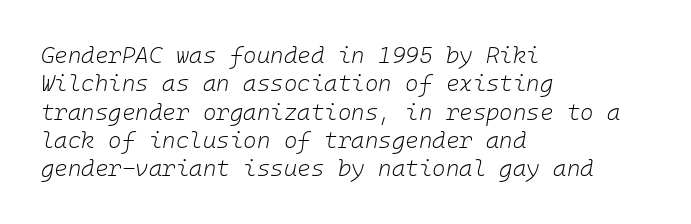
The area under the type is left untouched. Italic: yes, the glyphs are oblique. Bold? No — there's no thickening of the strokes. Horizontally, the lines are justified to the leading edge only. What stands out about the letter spacing? Nothing — it is the standard amount.
